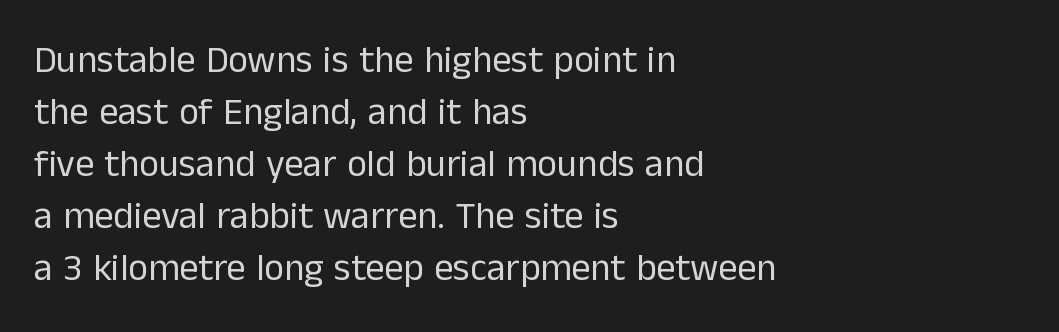
{"serif": "no", "italic": "no", "bold": "no", "weight": "regular", "width": "normal", "stroke_contrast": "low", "x_height": "medium", "monospaced": "no", "underline": "no", "align": "left", "line_spacing": "normal", "line_spacing_ratio": 1.37, "letter_spacing": "normal", "letter_spacing_em": 0.0, "glyph_px": 38}
